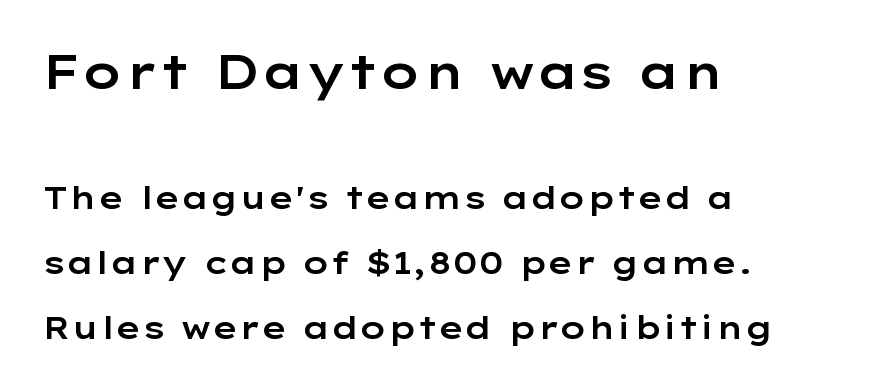
The image shows 47 px wide sans-serif type, upright; set left-aligned, loose line spacing (2.1x), normal letter spacing, not underlined; the first (top) block is 1.52x larger; low stroke contrast and a medium x-height.
